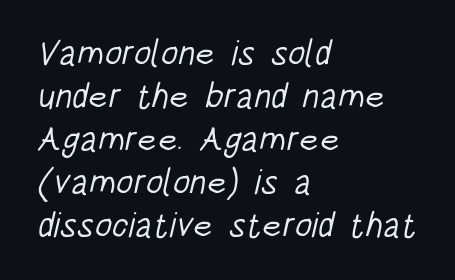
Q: Is the text bold? A: No.
Q: Is the typeface a serif or a sans-serif typeface? A: Sans-serif.
Q: Is the text underlined? A: No.
Q: How is the paragraph aligned? A: Left-aligned.
Q: Is the spacing between letters normal or unusually wide? A: Normal.
Q: Width (condensed, normal, or wide)? A: Condensed.
Q: Stroke contrast? A: Low.
Q: x-height? A: Large.
Q: Monospaced? A: No.
